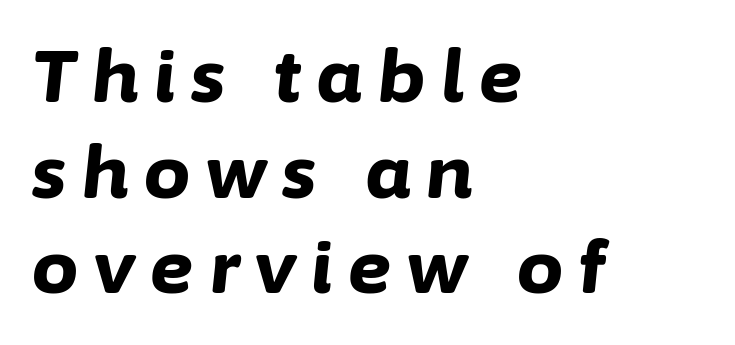
Evenly set lines give the paragraph a standard silhouette. A typesetter would mark this as italic. The lines in this sample share a left origin and differ only in where they stop. This rendering features lettering with no underline. Varying glyph widths throughout — classic text-font behaviour.
